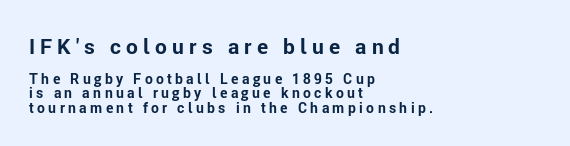
Q: Is the text bold? A: Yes.
Q: Is the text italic (slanted)? A: No, it is upright.
Q: Is the text underlined? A: No.
Q: How is the paragraph aligned? A: Left-aligned.
Q: Is the spacing between letters normal or unusually wide? A: Unusually wide.
Q: Is the spacing between lines tight, normal or loose? A: Tight.
Q: Which block of text is set in a larger size, the first (top) or the second (bottom)? A: The first (top) one.
